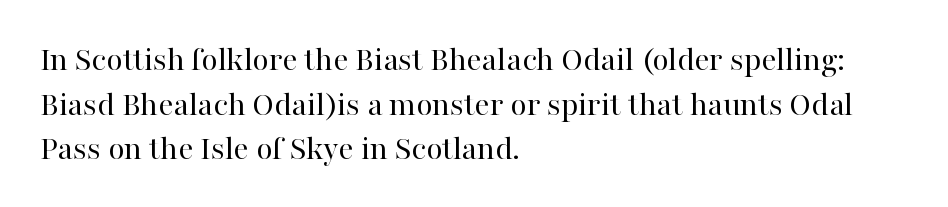
Honestly, there is no underline to notice here at all. These lines are rendered in a variable-pitch font. Is the block centered? No — it sits flush against the left margin. The characters display serif detailing at their extremities. The face used here is rendered with its standard letterfit. Upright lettering throughout.
